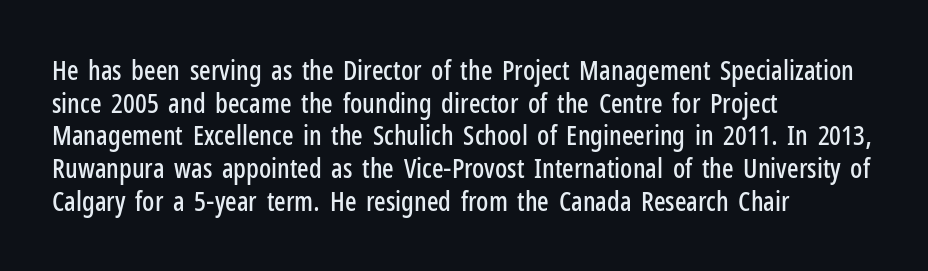
Words float on clear page, feet unadorned. Words appear dense and cohesive because spacing is normal. The lettering holds an erect, upright posture throughout. If you drew a ruler down the left edge, every line would touch it.
